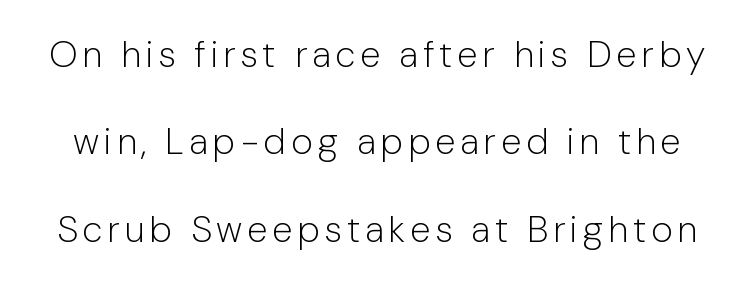
{"serif": "no", "italic": "no", "bold": "no", "weight": "light", "width": "normal", "stroke_contrast": "low", "x_height": "medium", "monospaced": "no", "underline": "no", "line_spacing": "loose", "line_spacing_ratio": 2.36, "glyph_px": 37}
